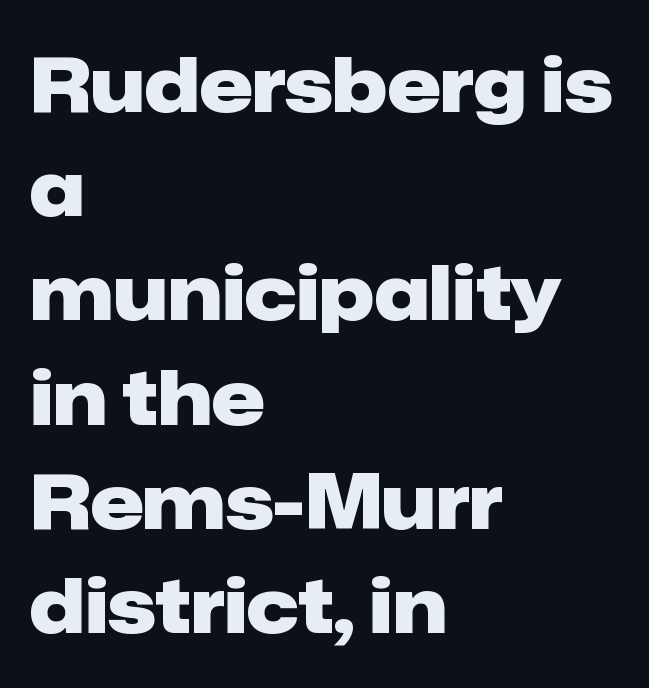
Q: Is the text bold? A: Yes.
Q: Is the text italic (slanted)? A: No, it is upright.
Q: Is the typeface a serif or a sans-serif typeface? A: Sans-serif.
Q: Is the text underlined? A: No.
Q: How is the paragraph aligned? A: Left-aligned.
Q: Is the spacing between letters normal or unusually wide? A: Normal.
Q: Is the spacing between lines tight, normal or loose? A: Normal.
Q: Width (condensed, normal, or wide)? A: Normal.
Q: Stroke contrast? A: Low.
Q: x-height? A: Medium.
Q: Monospaced? A: No.
